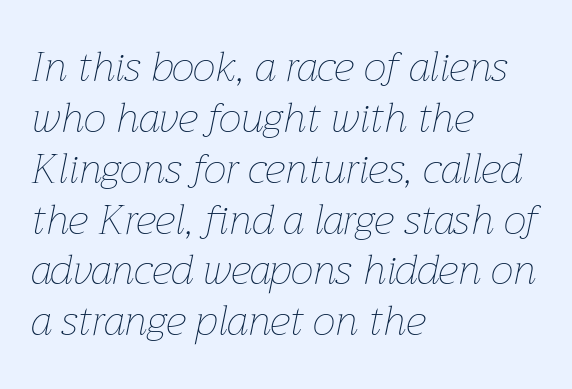
The letters advance in unequal steps, a hallmark of proportional type. Compared with a centered layout, this one pins lines to the left instead. Clear beneath every line of the passage. Weight: in the light-to-regular range. The lettering tilts uniformly, giving the passage an italic look.
